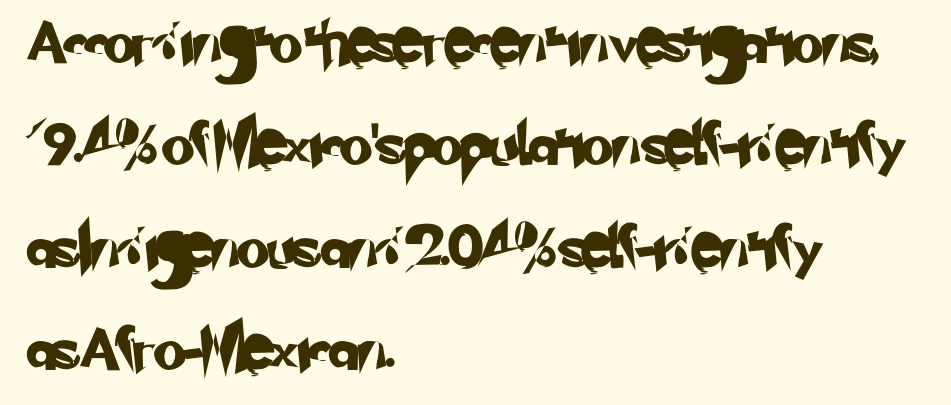
{"serif": "no", "width": "normal", "stroke_contrast": "low", "x_height": "small", "monospaced": "no", "underline": "no", "align": "left", "line_spacing": "loose", "line_spacing_ratio": 2.44, "letter_spacing": "normal", "letter_spacing_em": 0.0, "glyph_px": 42}
